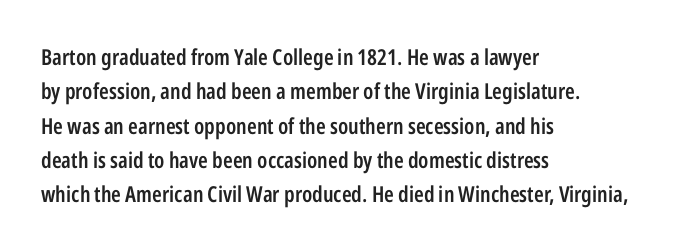
The lines in this sample share a left origin and differ only in where they stop. Firm but not heavy-handed strokes: this text is semibold. A typesetter would call this leading conventional body-copy spacing. Decoration check: the copy has no underline. There is no visible air inserted between adjacent glyphs. Ordinary non-slanted type is in use.
